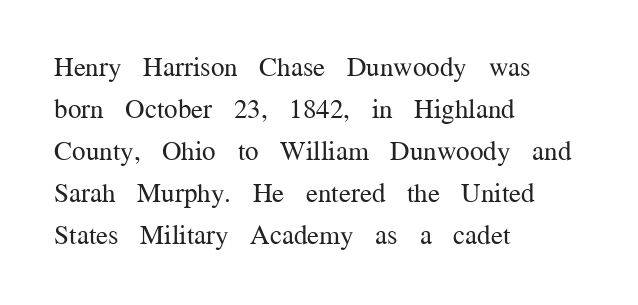
Each new line begins a customary step beneath the previous one. The passage shown is not underscored anywhere. Weight: not bold — regular or lighter. Nope, not italic — everything's standing straight. A classic flush-left, rag-right setting is used for this passage.
